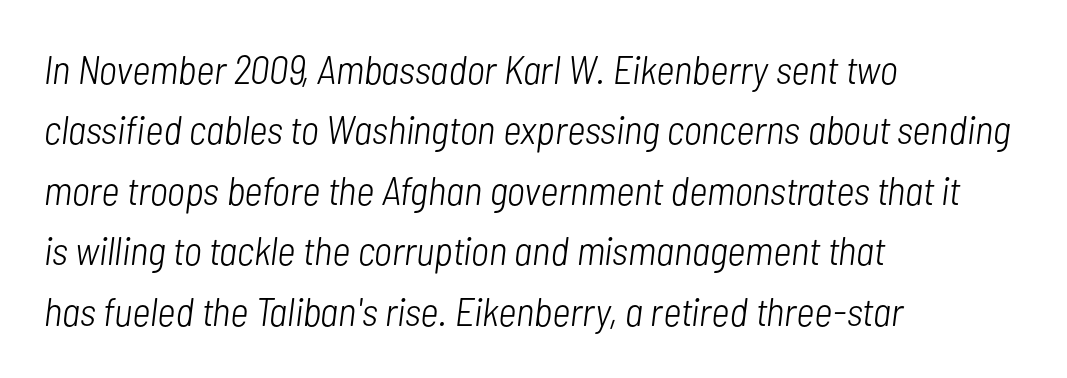
The image shows 40 px light, condensed type, italic (leaning right); set left-aligned, normal line spacing (1.51x), normal letter spacing, not underlined; low stroke contrast and a medium x-height.
